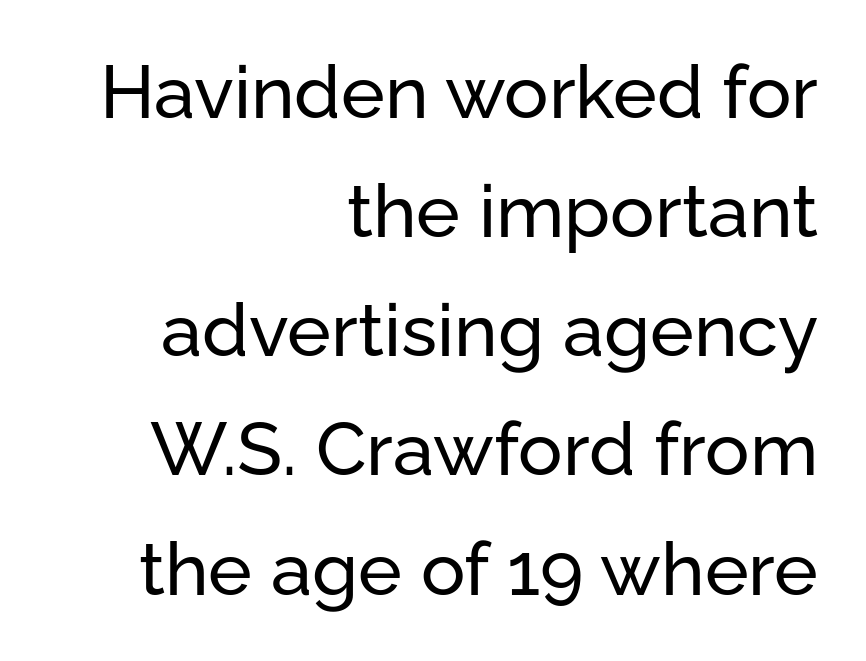
{"serif": "no", "italic": "no", "width": "normal", "stroke_contrast": "low", "x_height": "medium", "monospaced": "no", "underline": "no", "align": "right", "line_spacing": "normal", "line_spacing_ratio": 1.61, "letter_spacing": "normal", "letter_spacing_em": 0.0, "glyph_px": 74}
